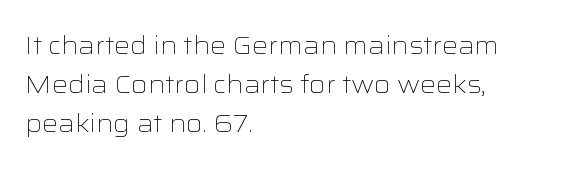
The image shows 25 px text type, upright; set left-aligned, normal line spacing (1.57x), normal letter spacing, not underlined.
